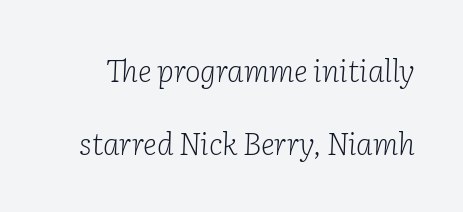
The image shows 30 px light serif type, italic (leaning right); set loose line spacing (2.44x), normal letter spacing, not underlined; low stroke contrast and a medium x-height.
